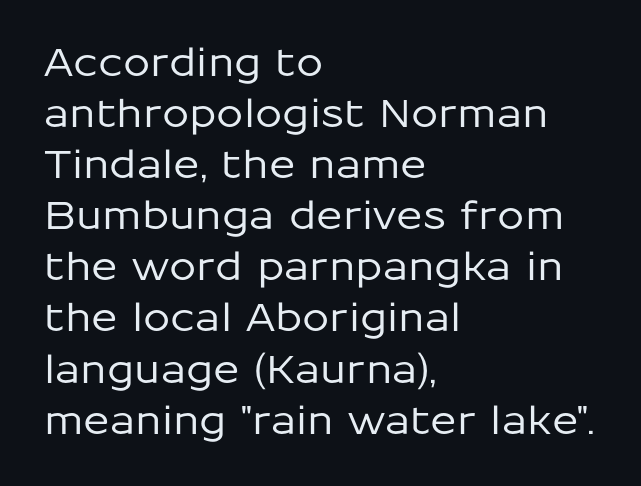
Q: Is the text italic (slanted)? A: No, it is upright.
Q: Is the typeface a serif or a sans-serif typeface? A: Sans-serif.
Q: Is the text underlined? A: No.
Q: How is the paragraph aligned? A: Left-aligned.
Q: Is the spacing between letters normal or unusually wide? A: Normal.
Q: Is the spacing between lines tight, normal or loose? A: Normal.
Q: Width (condensed, normal, or wide)? A: Normal.
Q: Stroke contrast? A: Low.
Q: x-height? A: Medium.
Q: Monospaced? A: No.
